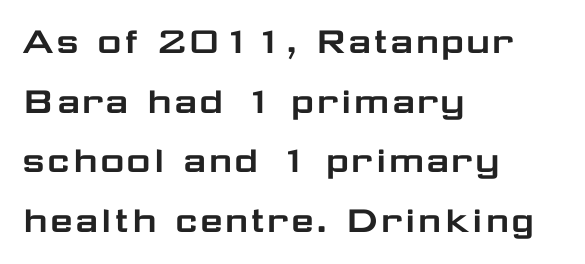
Look at the bottom of the vertical strokes: they stop flat, with no serifs. Glance below the letters and you will spot only blank space. Character widths vary here, with narrow letters taking less room than wide ones. The passage is arranged the way most books set body copy — flush left. What stands out about the letter spacing? Nothing — it is the standard amount.
